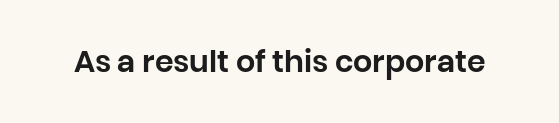
The image shows 30 px sans-serif type, upright; set normal letter spacing, not underlined; low stroke contrast and a large x-height.
